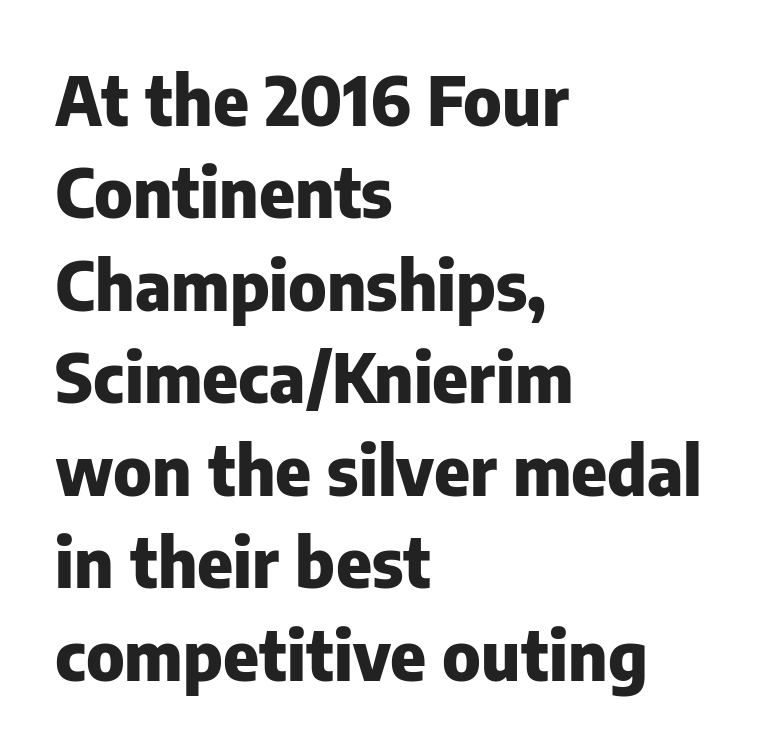
{"serif": "no", "italic": "no", "bold": "yes", "weight": "heavy", "width": "normal", "stroke_contrast": "low", "x_height": "medium", "monospaced": "no", "underline": "no", "align": "left", "line_spacing": "normal", "line_spacing_ratio": 1.36, "letter_spacing": "normal", "letter_spacing_em": 0.0, "glyph_px": 68}
